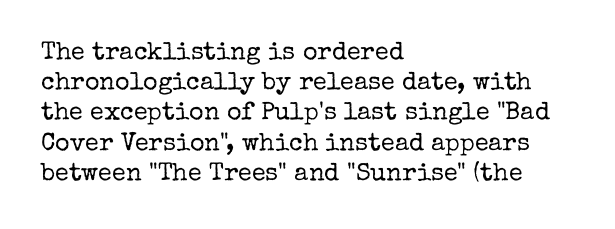
The image shows 25 px text type, upright; set left-aligned, line spacing 1.21x, normal letter spacing, not underlined.
